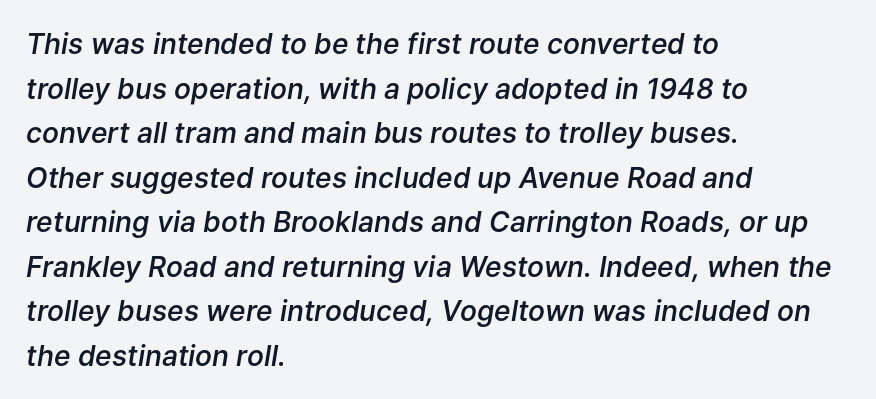
Q: Is the text bold? A: Semi-bold.
Q: Is the text italic (slanted)? A: Yes, it leans right by about 9 degrees.
Q: Is the text underlined? A: No.
Q: How is the paragraph aligned? A: Left-aligned.
Q: Is the spacing between letters normal or unusually wide? A: Normal.
Q: Is the spacing between lines tight, normal or loose? A: Normal.
Q: Width (condensed, normal, or wide)? A: Normal.
Q: Stroke contrast? A: Low.
Q: x-height? A: Medium.
Q: Monospaced? A: No.
